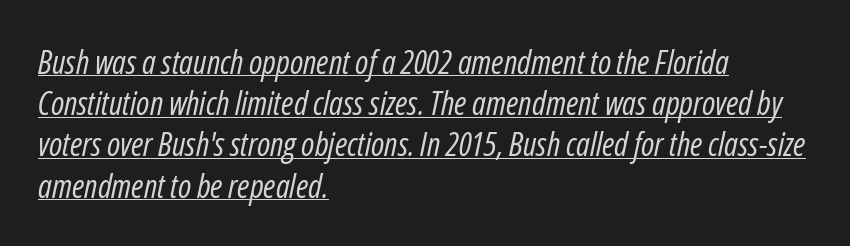
Q: Is the text bold? A: No.
Q: Is the text italic (slanted)? A: Yes, it leans right by about 12 degrees.
Q: Is the text underlined? A: Yes.
Q: How is the paragraph aligned? A: Left-aligned.
Q: Is the spacing between letters normal or unusually wide? A: Normal.
Q: Is the spacing between lines tight, normal or loose? A: Normal.
Q: Width (condensed, normal, or wide)? A: Condensed.
Q: Stroke contrast? A: Low.
Q: x-height? A: Medium.
Q: Monospaced? A: No.
